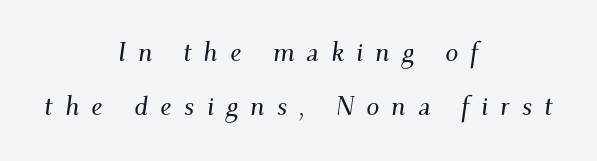
The image shows 26 px text type, italic (leaning right); set centered, loose line spacing (2.09x), unusually wide letter spacing (+0.47 em), not underlined.
